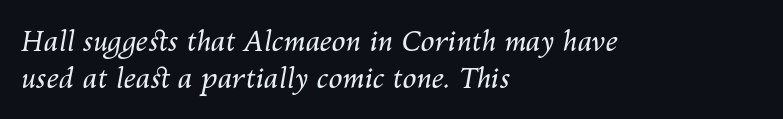
The image shows 28 px regular-weight type, italic (leaning right); set left-aligned, normal line spacing (1.31x), normal letter spacing, not underlined; medium stroke contrast and a medium x-height.
